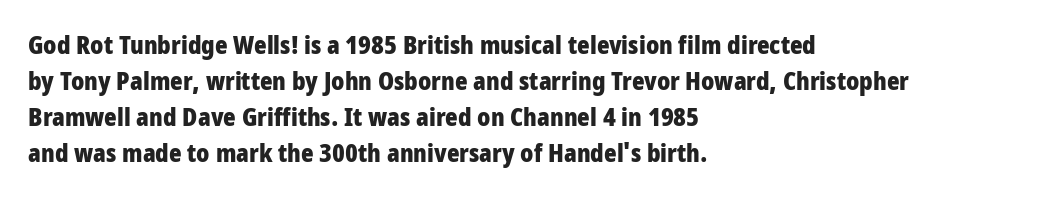
Clear beneath every line of the passage. The typography opts for an upright posture over an oblique one. Evenly set lines give the paragraph a standard silhouette. Standard letterfit; no display-style spreading of the glyphs. The compositor pushed each line to the left boundary.
